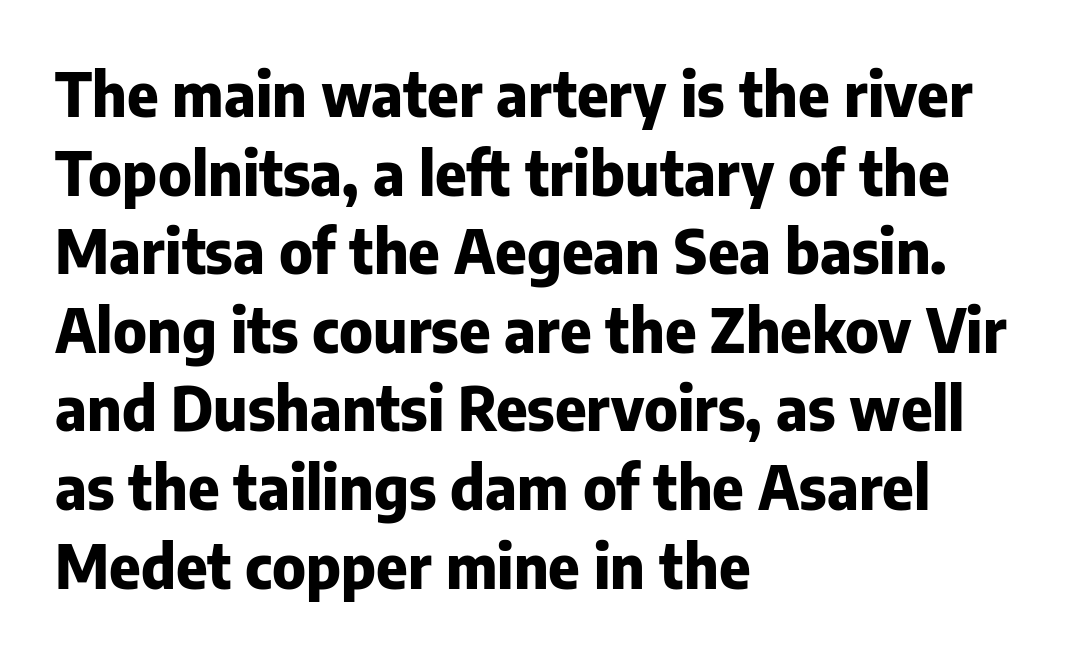
{"serif": "no", "italic": "no", "bold": "yes", "weight": "heavy", "width": "normal", "stroke_contrast": "low", "x_height": "medium", "monospaced": "no", "underline": "no", "align": "left", "line_spacing": "normal", "line_spacing_ratio": 1.31, "letter_spacing": "normal", "letter_spacing_em": 0.0, "glyph_px": 60}
